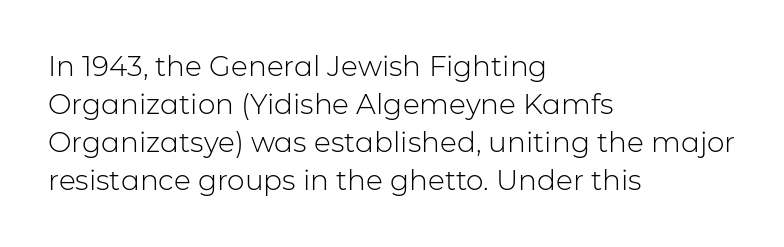
The image shows 28 px light sans-serif type, upright; set left-aligned, normal line spacing (1.36x), normal letter spacing, not underlined; low stroke contrast and a medium x-height.
